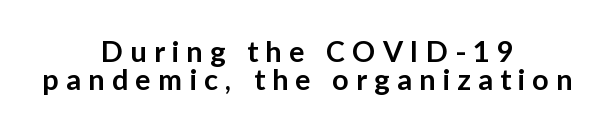
Q: Is the text bold? A: Semi-bold.
Q: Is the text italic (slanted)? A: No, it is upright.
Q: Is the typeface a serif or a sans-serif typeface? A: Sans-serif.
Q: Is the text underlined? A: No.
Q: How is the paragraph aligned? A: Centered.
Q: Is the spacing between letters normal or unusually wide? A: Unusually wide.
Q: Is the spacing between lines tight, normal or loose? A: Tight.
Q: Width (condensed, normal, or wide)? A: Normal.
Q: Stroke contrast? A: Low.
Q: x-height? A: Medium.
Q: Monospaced? A: No.
